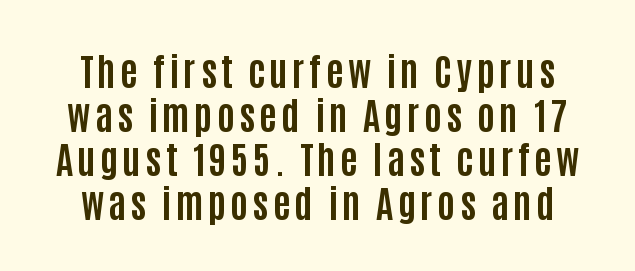
{"serif": "no", "italic": "no", "bold": "yes", "weight": "bold", "width": "condensed", "stroke_contrast": "low", "x_height": "large", "monospaced": "no", "underline": "no", "line_spacing_ratio": 1.16, "glyph_px": 38}
